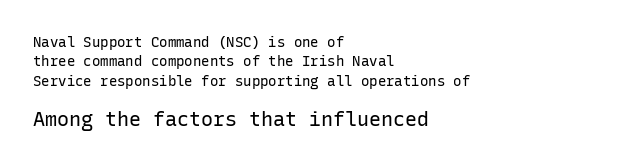
The image shows 20 px text type, upright; set left-aligned, normal line spacing (1.39x), normal letter spacing, not underlined; the second (bottom) block is 1.43x larger.
